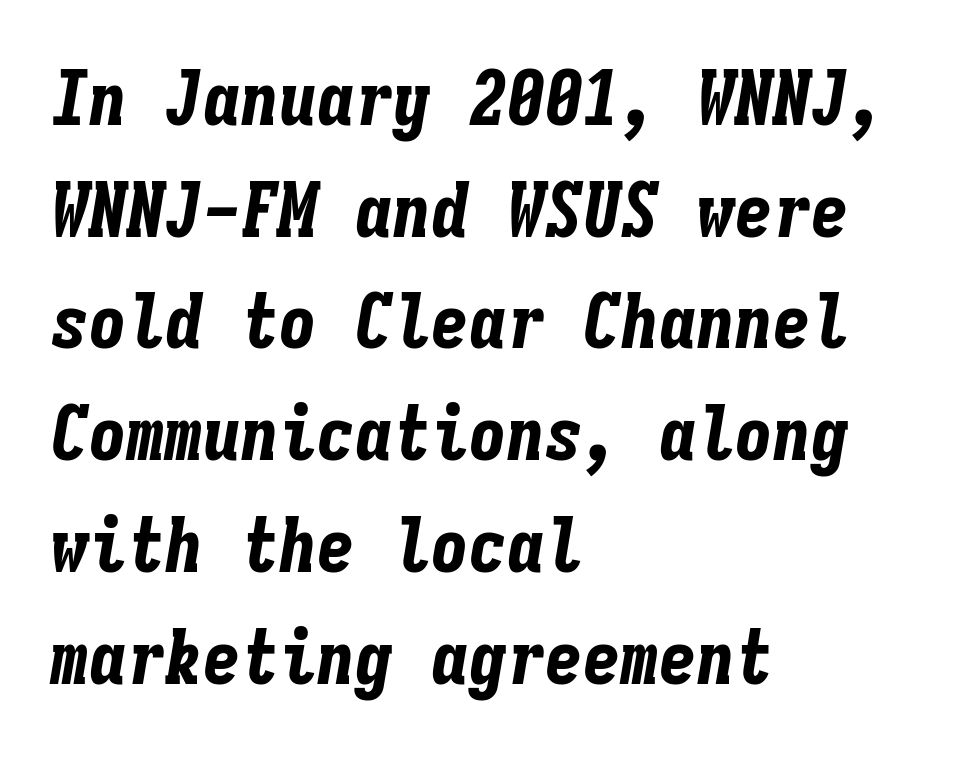
Do the characters align in a grid? Yes, the font is monospaced. Emphasis-style slanted type is in use. The specimen omits any rule beneath the text block's lines. Tracking here is standard; glyphs follow each other at the usual distance. Each glyph is drawn with heavy, bold strokes. The setting favours the left margin, as ordinary paragraphs usually do.
